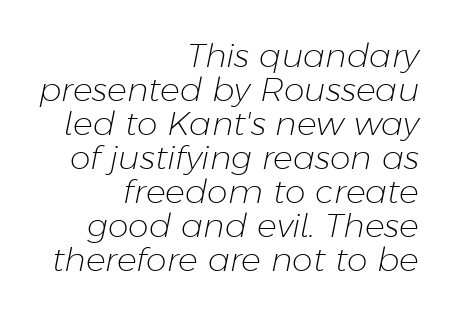
{"italic": "yes", "lean": "right", "slant_degrees": 11, "bold": "no", "weight": "light", "width": "normal", "stroke_contrast": "low", "x_height": "medium", "monospaced": "no", "underline": "no", "align": "right", "line_spacing": "tight", "line_spacing_ratio": 1.03, "letter_spacing": "normal", "letter_spacing_em": 0.0, "glyph_px": 33}
